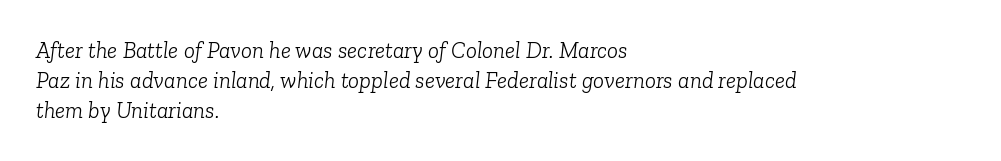
{"italic": "yes", "lean": "right", "slant_degrees": 6, "bold": "no", "underline": "no", "align": "left", "line_spacing": "normal", "line_spacing_ratio": 1.31, "letter_spacing": "normal", "letter_spacing_em": 0.0, "glyph_px": 23}
